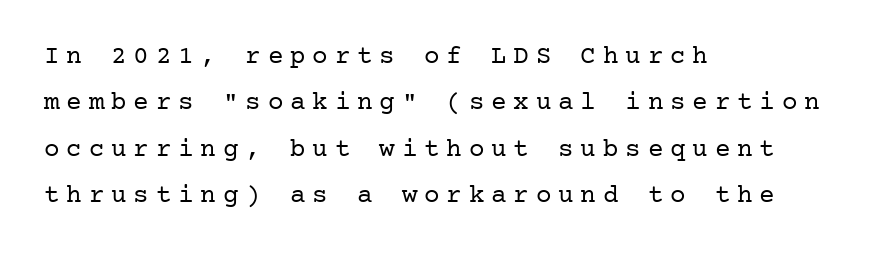
The image shows 26 px text type, upright; set left-aligned, line spacing 1.78x, unusually wide letter spacing (+0.26 em), not underlined.
